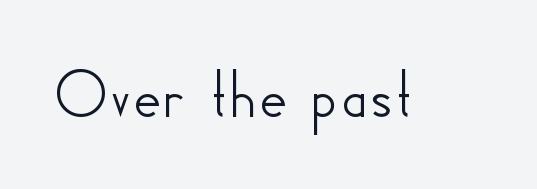
{"serif": "no", "italic": "no", "width": "normal", "stroke_contrast": "low", "x_height": "small", "monospaced": "no", "underline": "no", "letter_spacing": "normal", "letter_spacing_em": 0.0, "glyph_px": 71}
